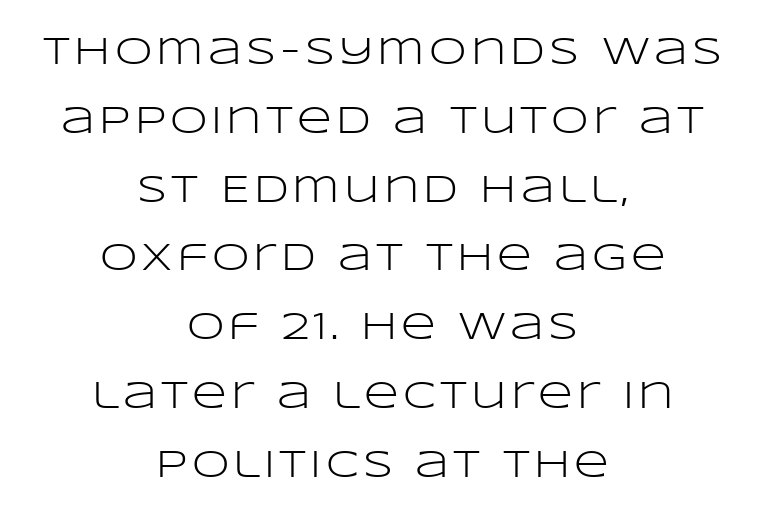
{"serif": "no", "italic": "no", "bold": "no", "weight": "light", "width": "wide", "stroke_contrast": "low", "x_height": "large", "monospaced": "no", "underline": "no", "align": "center", "line_spacing_ratio": 1.81, "glyph_px": 38}
